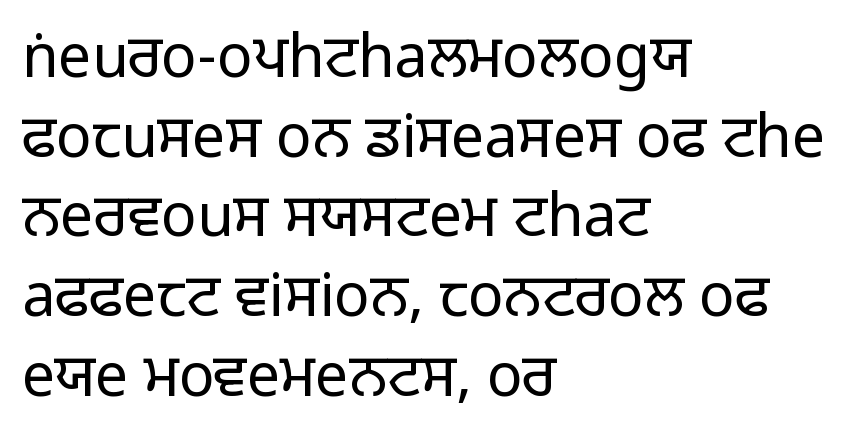
{"serif": "no", "italic": "no", "bold": "no", "weight": "light", "width": "normal", "stroke_contrast": "low", "x_height": "medium", "monospaced": "no", "underline": "no", "align": "left", "line_spacing": "normal", "line_spacing_ratio": 1.35, "letter_spacing": "normal", "letter_spacing_em": 0.0, "glyph_px": 59}
